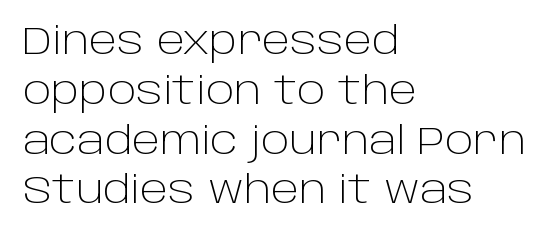
{"serif": "no", "italic": "no", "bold": "no", "weight": "light", "width": "normal", "stroke_contrast": "low", "x_height": "large", "monospaced": "no", "underline": "no", "align": "left", "line_spacing": "normal", "line_spacing_ratio": 1.31, "letter_spacing": "normal", "letter_spacing_em": 0.0, "glyph_px": 38}
